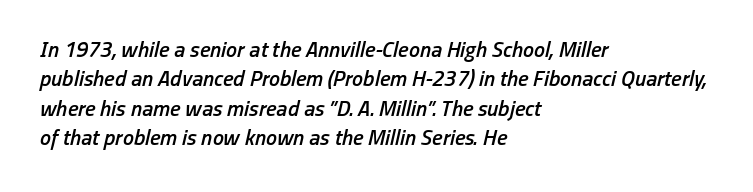
The compositor pushed each line to the left boundary. Compared with typical paragraphs, the rows here are spaced about the same. The tracking reads as untouched default to a designer's eye. Glance below the letters and you will spot only blank space. The strokes are fattened partway — semibold, not bold. Characters are canted at an angle relative to the baseline's perpendicular.
